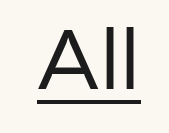
Proportional: the letters do not fall into vertical columns. This rendering leaves character spacing at its baseline value. Weight: not bold — regular or lighter. The specimen includes a rule beneath the text block's lines. Is this a sans? Yes — the strokes have no serifs.
